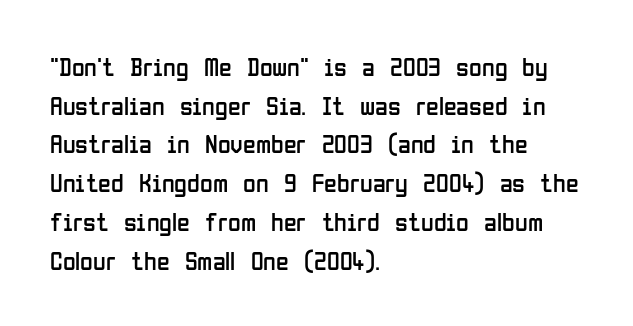
The image shows 26 px text type, upright; set left-aligned, normal line spacing (1.49x), normal letter spacing, not underlined.
